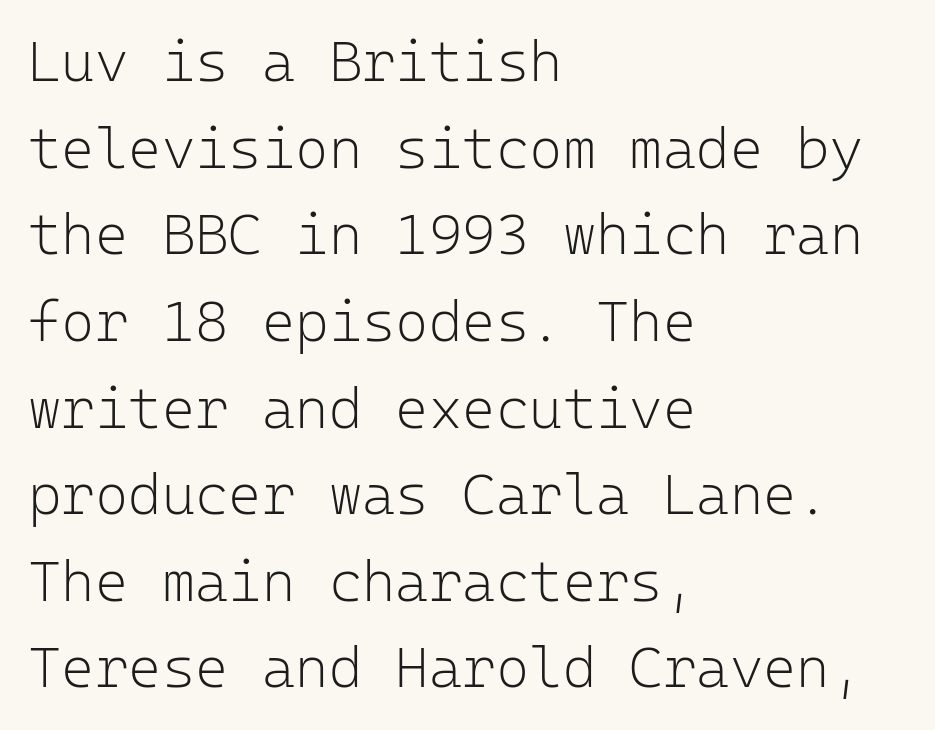
{"serif": "no", "italic": "no", "bold": "no", "weight": "light", "width": "normal", "stroke_contrast": "low", "x_height": "medium", "monospaced": "yes", "underline": "no", "align": "left", "line_spacing": "normal", "line_spacing_ratio": 1.52, "letter_spacing": "normal", "letter_spacing_em": 0.0, "glyph_px": 57}
